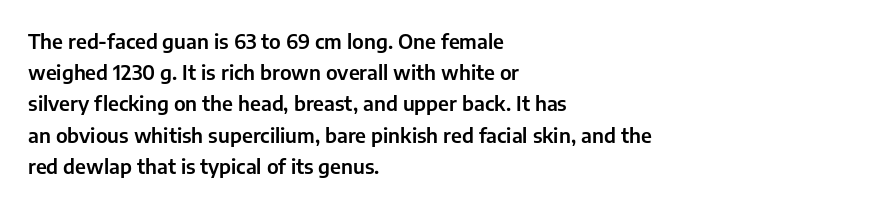
The image shows 20 px text type, upright; set left-aligned, normal line spacing (1.56x), normal letter spacing, not underlined.
